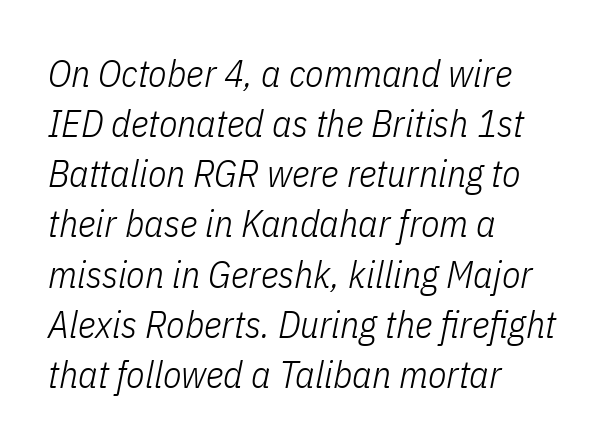
Leading: standard. The characters are drawn with everyday or finer stroke widths. The passage shown leans; its letterforms are oblique. This rendering features lettering with no underline. The rendering keeps characters at their native spacing. You could not count columns in this text — the font is proportionally spaced.
